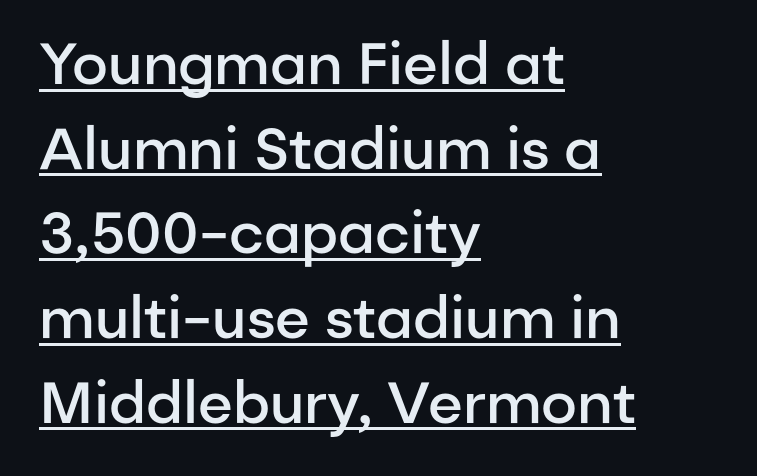
The image shows 58 px semibold sans-serif type, upright; set left-aligned, normal line spacing (1.46x), normal letter spacing, underlined; low stroke contrast and a medium x-height.
